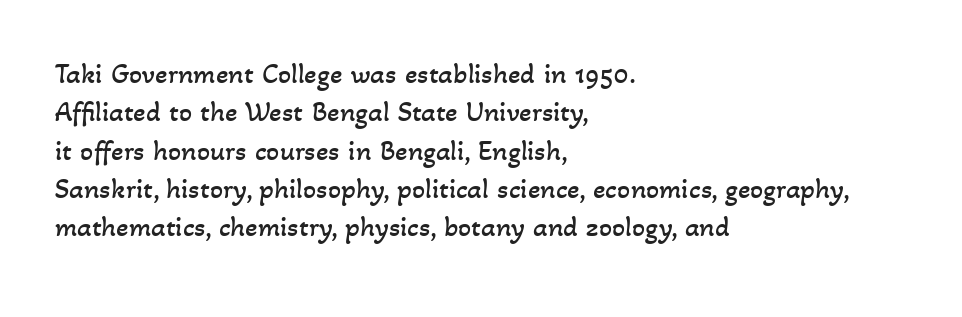
This sample is left-justified, so line endings fall wherever the words run out. The rendering uses natural spacing where letterforms have individual widths. The line-height multiplier appears to be the usual default. The strip under each line holds only bare page.
